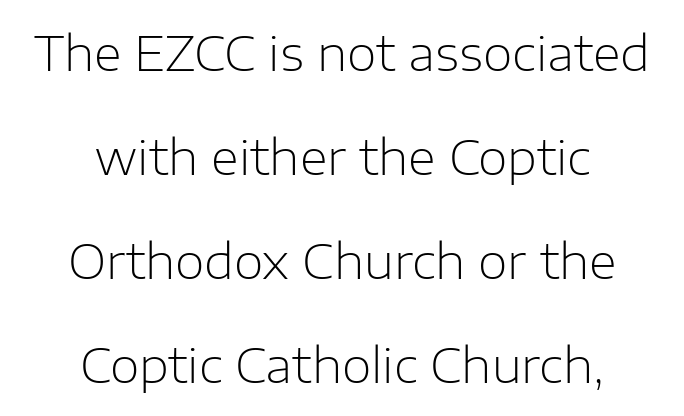
{"serif": "no", "italic": "no", "bold": "no", "weight": "light", "width": "normal", "stroke_contrast": "low", "x_height": "medium", "monospaced": "no", "underline": "no", "align": "center", "line_spacing": "loose", "line_spacing_ratio": 2.17, "letter_spacing": "normal", "letter_spacing_em": 0.0, "glyph_px": 48}
